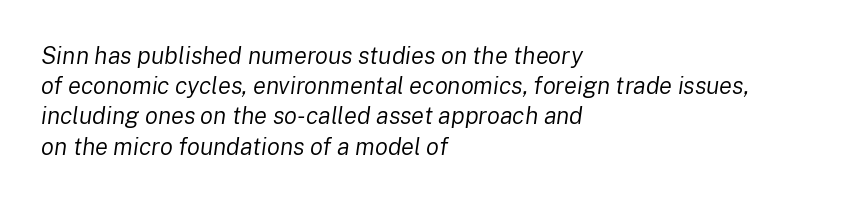
The image shows 24 px text type, italic (leaning right); set left-aligned, normal line spacing (1.26x), normal letter spacing, not underlined.
